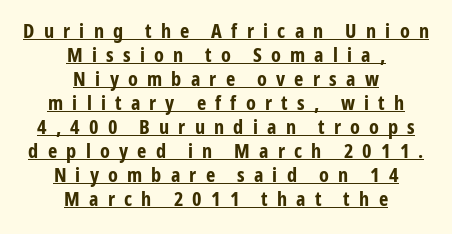
The image shows 20 px bold type, upright; set centered, line spacing 1.2x, unusually wide letter spacing (+0.46 em), underlined.
